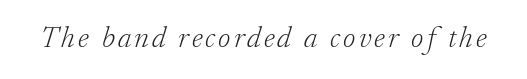
{"serif": "yes", "italic": "yes", "lean": "right", "slant_degrees": 17, "bold": "no", "weight": "light", "width": "normal", "stroke_contrast": "low", "x_height": "small", "monospaced": "no", "underline": "no", "glyph_px": 30}
